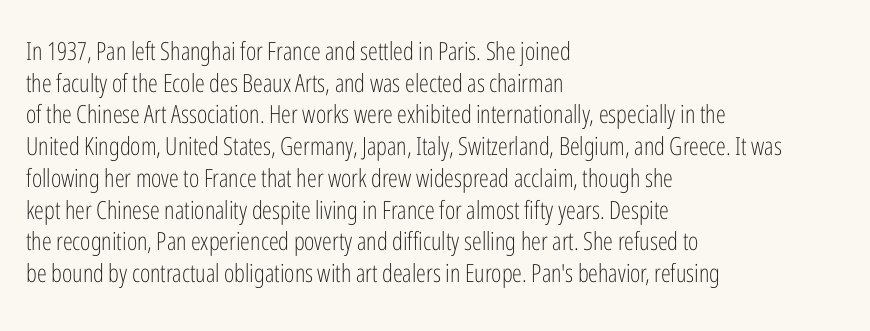
Q: Is the text bold? A: No.
Q: Is the text italic (slanted)? A: No, it is upright.
Q: Is the text underlined? A: No.
Q: How is the paragraph aligned? A: Left-aligned.
Q: Is the spacing between letters normal or unusually wide? A: Normal.
Q: Is the spacing between lines tight, normal or loose? A: Normal.
